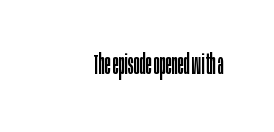
It's the straight-up-and-down kind of type. The letters carry no serifs — their stems end cleanly without finishing strokes. Observe the ordinary spacing: letters are neighbours, not strangers. The passage shown is not underscored anywhere.
